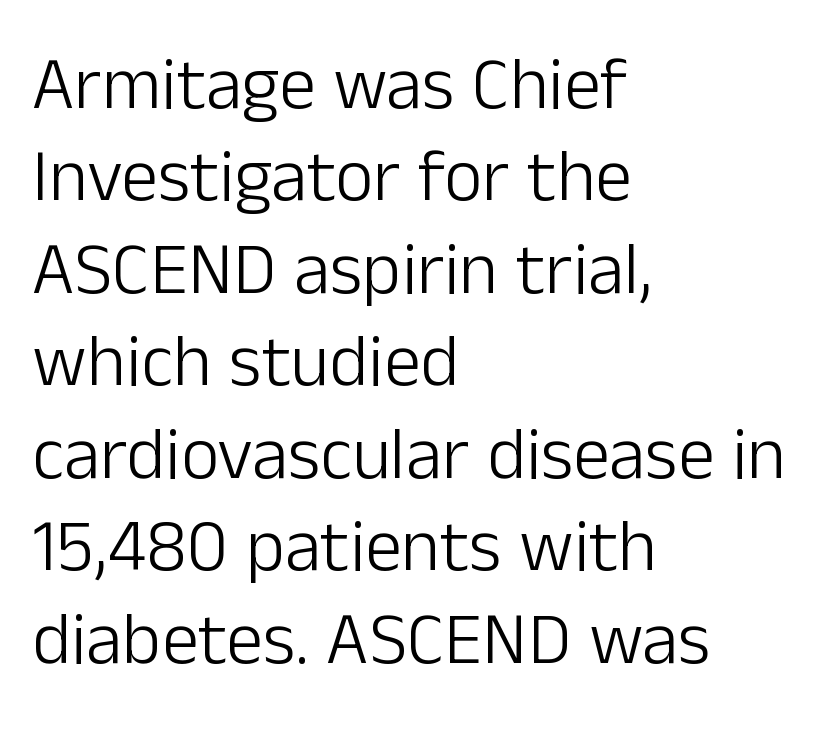
The image shows 74 px light sans-serif type, upright; set left-aligned, normal line spacing (1.25x), normal letter spacing, not underlined; low stroke contrast and a medium x-height.
